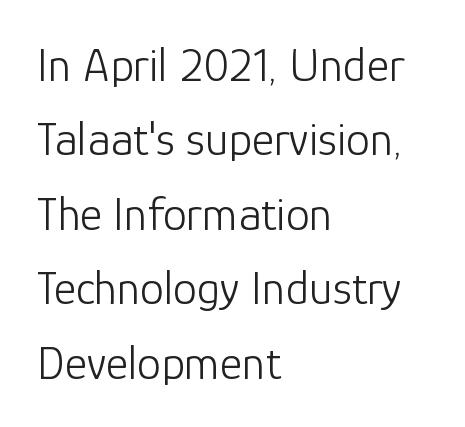
The image shows 48 px light sans-serif type, upright; set left-aligned, normal line spacing (1.55x), normal letter spacing, not underlined; low stroke contrast and a medium x-height.
